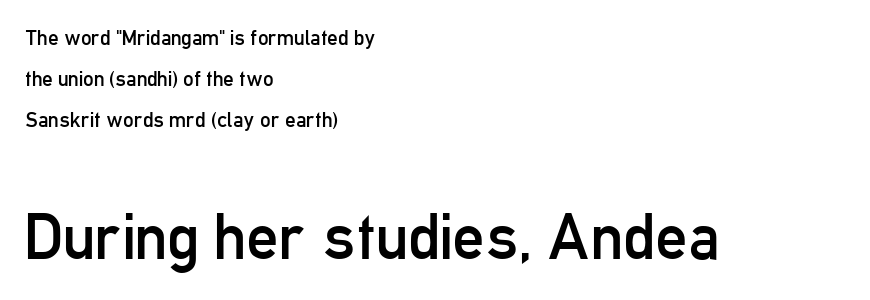
Is this a heavy cut? Hardly; it is regular or lighter. Of the two passages, the one underneath uses the larger point size. Each row of text sits above clean, open space. Varying glyph widths throughout — classic text-font behaviour.
